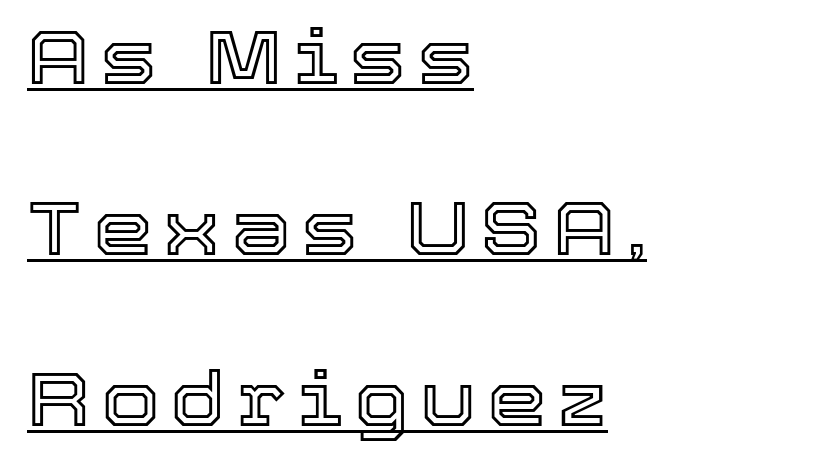
Q: Is the text italic (slanted)? A: No, it is upright.
Q: Is the text underlined? A: Yes.
Q: How is the paragraph aligned? A: Left-aligned.
Q: Is the spacing between lines tight, normal or loose? A: Loose.
Q: Width (condensed, normal, or wide)? A: Normal.
Q: x-height? A: Medium.
Q: Monospaced? A: No.
